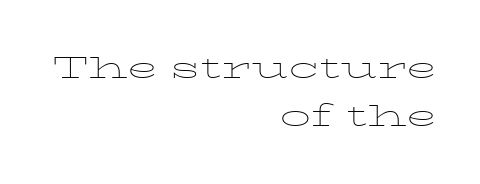
{"serif": "yes", "italic": "no", "bold": "no", "weight": "thin", "width": "wide", "stroke_contrast": "low", "x_height": "medium", "monospaced": "no", "underline": "no", "align": "right", "line_spacing": "normal", "line_spacing_ratio": 1.55, "letter_spacing": "normal", "letter_spacing_em": 0.0, "glyph_px": 31}
